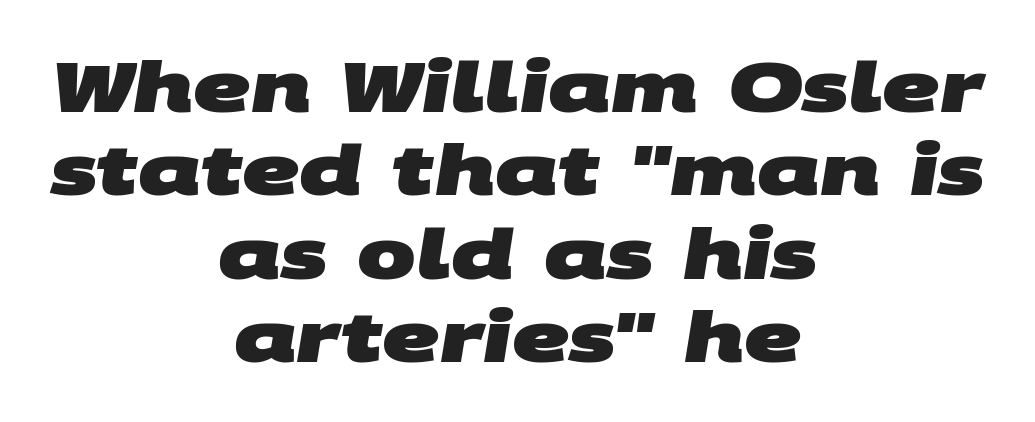
Note the varied advance widths — an 'i' is clearly narrower than an 'm'. Horizontal alignment here is central, giving a formal, balanced look. Classification — sans serif. Is the type bold? Yes — the strokes are clearly thick and heavy. Plain, unruled lines of type.
